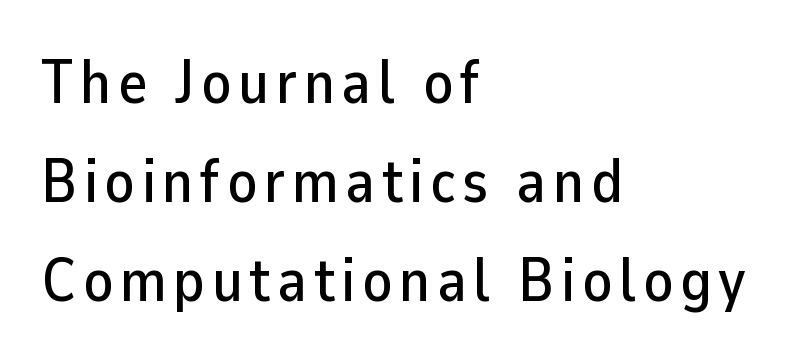
Q: Is the text italic (slanted)? A: No, it is upright.
Q: Is the typeface a serif or a sans-serif typeface? A: Sans-serif.
Q: Is the text underlined? A: No.
Q: How is the paragraph aligned? A: Left-aligned.
Q: Is the spacing between lines tight, normal or loose? A: Normal.
Q: Width (condensed, normal, or wide)? A: Normal.
Q: Stroke contrast? A: Low.
Q: x-height? A: Medium.
Q: Monospaced? A: No.
